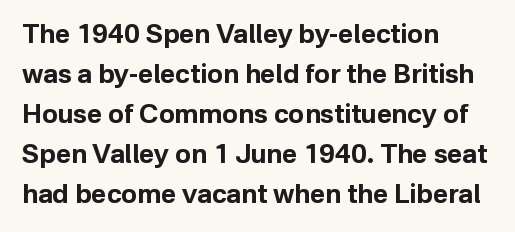
The letterforms sit shoulder to shoulder at normal distance. If you measured baseline to baseline, you'd find a middling distance. The specimen omits any rule beneath the text block's lines. These lines stack with their left ends in a neat column.
